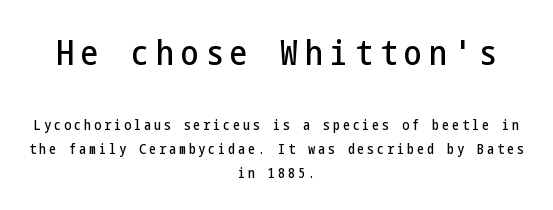
Compared with a flush-left layout, this one balances lines on the center instead. The letters carry no serifs — their stems end cleanly without finishing strokes. The string is rendered with underlining switched off. These two chunks differ in scale, with the top chunk taking the larger measure. No italicization has been applied; the sample stays upright. These lines have a slow, spaced-out rhythm from letter to letter.
